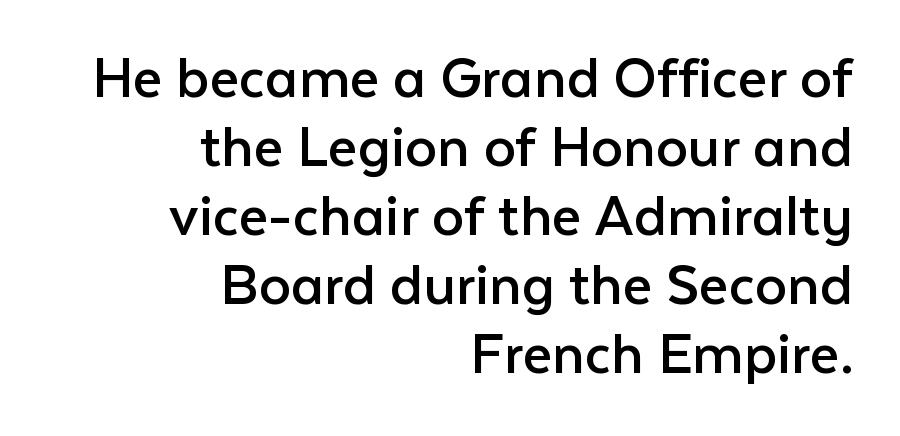
Q: Is the text bold? A: No.
Q: Is the text italic (slanted)? A: No, it is upright.
Q: Is the typeface a serif or a sans-serif typeface? A: Sans-serif.
Q: Is the text underlined? A: No.
Q: How is the paragraph aligned? A: Right-aligned.
Q: Is the spacing between letters normal or unusually wide? A: Normal.
Q: Is the spacing between lines tight, normal or loose? A: Tight.
Q: Width (condensed, normal, or wide)? A: Normal.
Q: Stroke contrast? A: Low.
Q: x-height? A: Medium.
Q: Monospaced? A: No.
